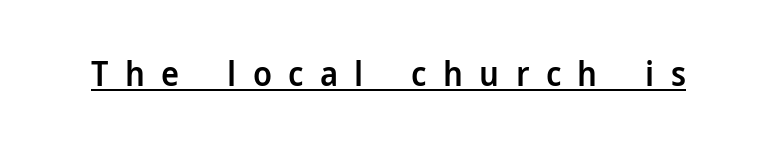
{"serif": "no", "italic": "no", "bold": "semi", "weight": "semibold", "width": "normal", "stroke_contrast": "low", "x_height": "medium", "monospaced": "no", "underline": "yes", "letter_spacing": "wide", "letter_spacing_em": 0.48, "glyph_px": 34}
